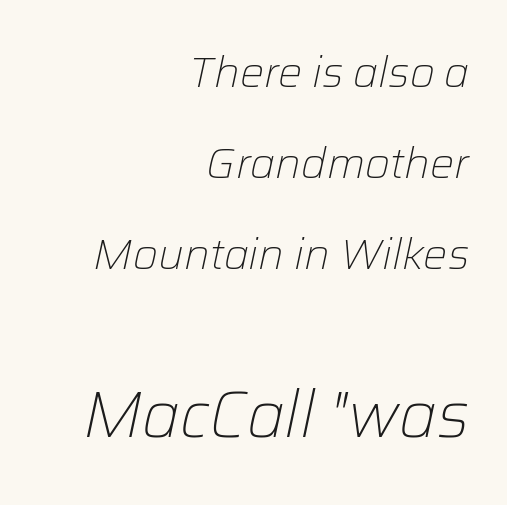
Every row of glyphs terminates at an identical x-position on the right. Spacing verdict: proportional, widths tailored to each character. Reading down the column, the eye jumps a long way to each next line. How are the letters spaced? Ordinarily, with no added tracking. Designer's note — italics engaged.
